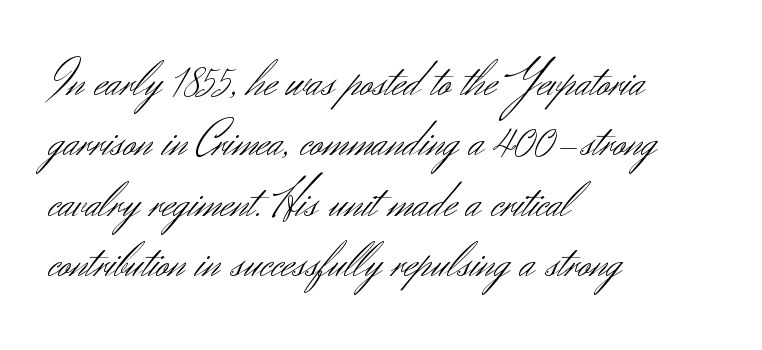
The image shows 50 px light sans-serif type; set left-aligned, line spacing 1.21x, normal letter spacing, not underlined; medium stroke contrast and a small x-height.
